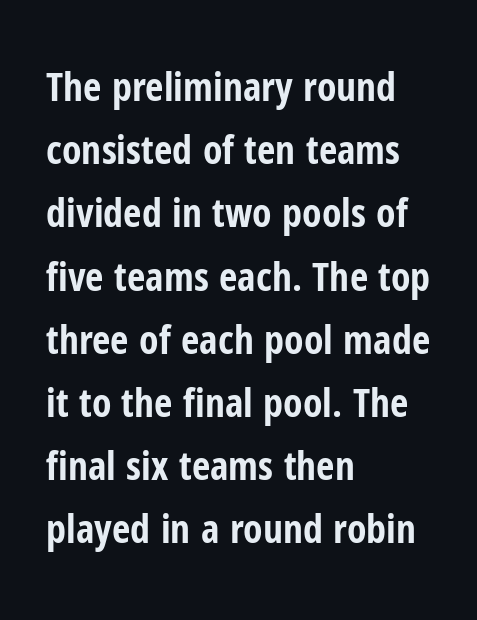
Here the designer chose a conventional face with non-uniform glyph widths. The gaps between neighbouring characters are ordinary and unremarkable. A typesetter would label this face a sans. The face used here has the dense, thick strokes of a bold. The typesetter chose a ragged-right arrangement here. Plain, unruled lines of type.
